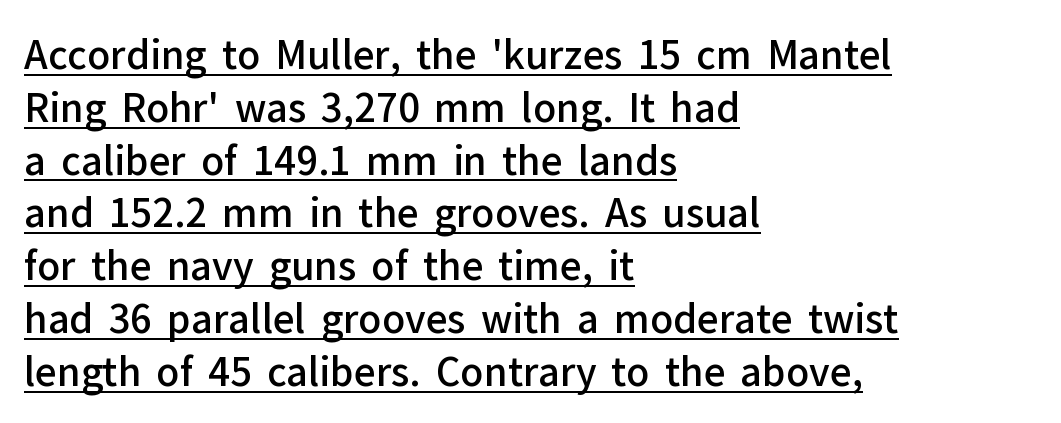
Q: Is the text bold? A: Semi-bold.
Q: Is the text italic (slanted)? A: No, it is upright.
Q: Is the typeface a serif or a sans-serif typeface? A: Sans-serif.
Q: Is the text underlined? A: Yes.
Q: How is the paragraph aligned? A: Left-aligned.
Q: Is the spacing between letters normal or unusually wide? A: Normal.
Q: Is the spacing between lines tight, normal or loose? A: Normal.
Q: Width (condensed, normal, or wide)? A: Normal.
Q: Stroke contrast? A: Low.
Q: x-height? A: Medium.
Q: Monospaced? A: No.
